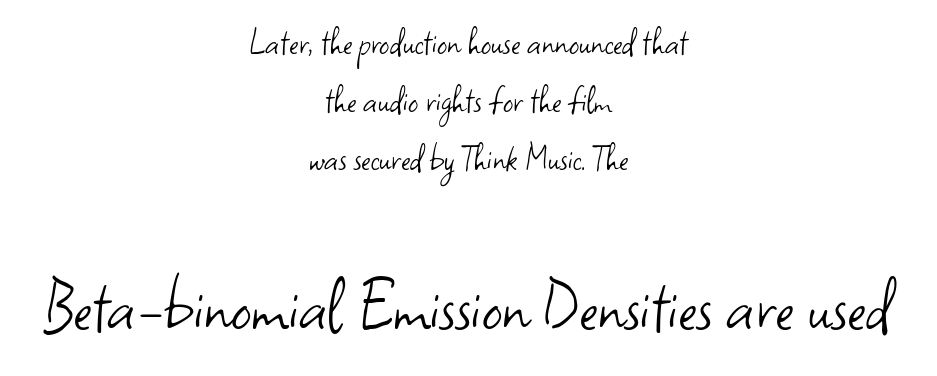
The image shows 80 px light sans-serif type; set centered, normal line spacing (1.45x), normal letter spacing, not underlined; the second (bottom) block is 2.0x larger; low stroke contrast and a small x-height.
